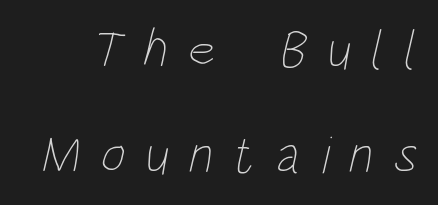
{"bold": "no", "weight": "thin", "width": "condensed", "stroke_contrast": "low", "x_height": "large", "monospaced": "no", "underline": "no", "line_spacing": "loose", "line_spacing_ratio": 1.98, "letter_spacing": "wide", "letter_spacing_em": 0.38, "glyph_px": 53}
